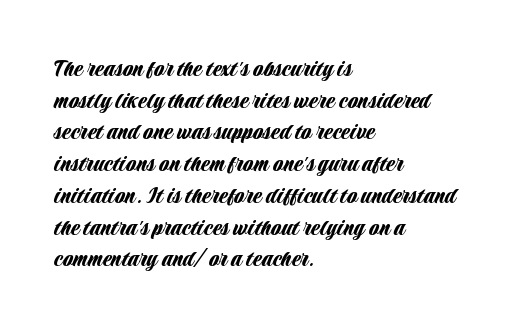
The baseline area is clear. The setting favours the left margin, as ordinary paragraphs usually do. These lines keep a tight, regular rhythm from letter to letter.
